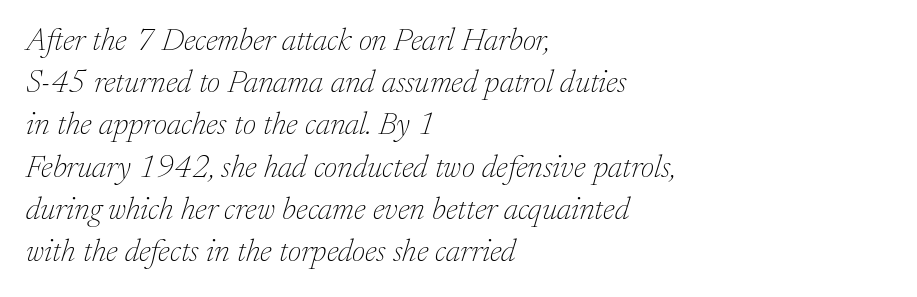
{"serif": "yes", "italic": "yes", "lean": "right", "slant_degrees": 17, "bold": "no", "weight": "thin", "width": "normal", "stroke_contrast": "low", "x_height": "medium", "monospaced": "no", "underline": "no", "align": "left", "line_spacing": "normal", "line_spacing_ratio": 1.32, "letter_spacing": "normal", "letter_spacing_em": 0.0, "glyph_px": 32}
